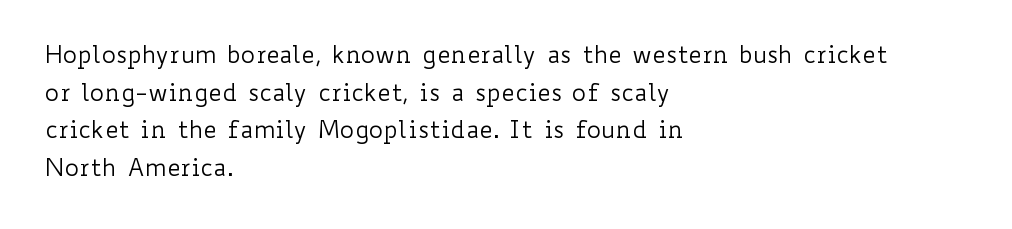
Q: Is the text bold? A: No.
Q: Is the text italic (slanted)? A: No, it is upright.
Q: Is the text underlined? A: No.
Q: How is the paragraph aligned? A: Left-aligned.
Q: Is the spacing between letters normal or unusually wide? A: Normal.
Q: Is the spacing between lines tight, normal or loose? A: Normal.
